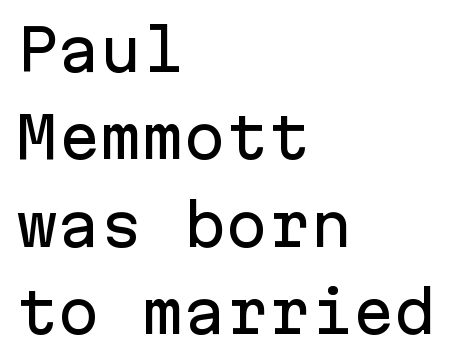
Q: Is the text italic (slanted)? A: No, it is upright.
Q: Is the typeface a serif or a sans-serif typeface? A: Sans-serif.
Q: Is the text underlined? A: No.
Q: How is the paragraph aligned? A: Left-aligned.
Q: Is the spacing between letters normal or unusually wide? A: Normal.
Q: Is the spacing between lines tight, normal or loose? A: Normal.
Q: Width (condensed, normal, or wide)? A: Normal.
Q: Stroke contrast? A: Low.
Q: x-height? A: Medium.
Q: Monospaced? A: Yes.
